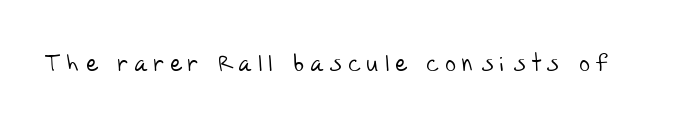
Q: Is the text bold? A: No.
Q: Is the text underlined? A: No.
Q: Is the spacing between letters normal or unusually wide? A: Unusually wide.
